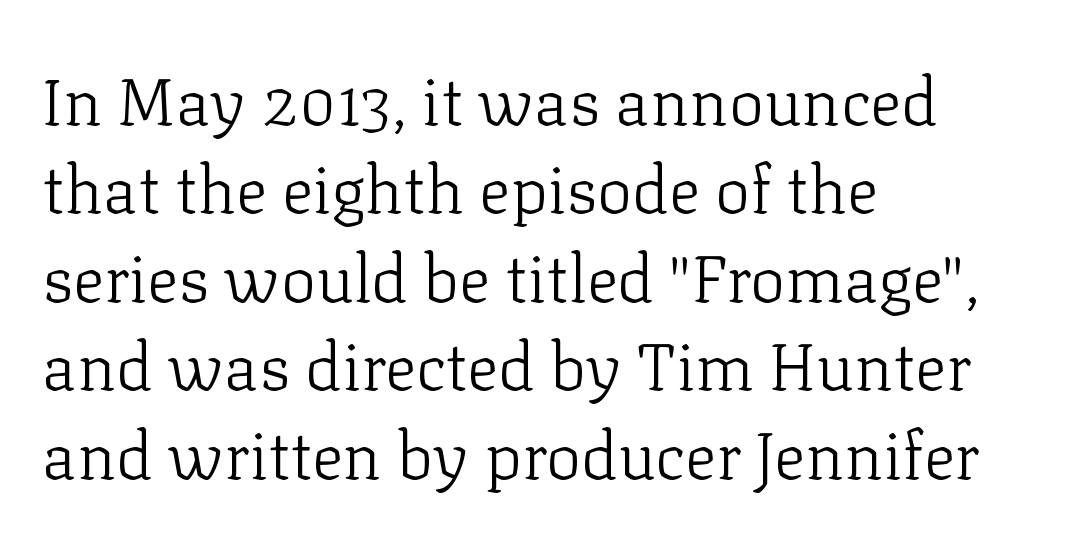
Note: serifs present on the glyphs. Stroke thickness stays within the range of a standard reading face or lighter. The block of text has a typical density, with ordinary space between rows. The axis of the letterforms is exactly vertical. Varying glyph widths throughout — classic text-font behaviour. Which margin do the lines hug? The left one — the right edge is uneven.
